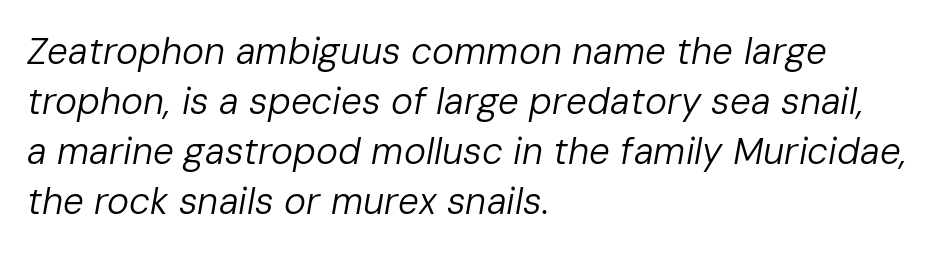
These lines are rendered in a variable-pitch font. Casual observation: everything's shoved over to the left. The line-height multiplier appears to be the usual default. The zone under the glyphs is completely vacant.
